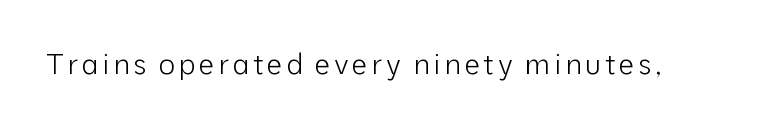
Q: Is the text bold? A: No.
Q: Is the text italic (slanted)? A: No, it is upright.
Q: Is the typeface a serif or a sans-serif typeface? A: Sans-serif.
Q: Is the text underlined? A: No.
Q: Width (condensed, normal, or wide)? A: Normal.
Q: Stroke contrast? A: Low.
Q: x-height? A: Medium.
Q: Monospaced? A: No.
